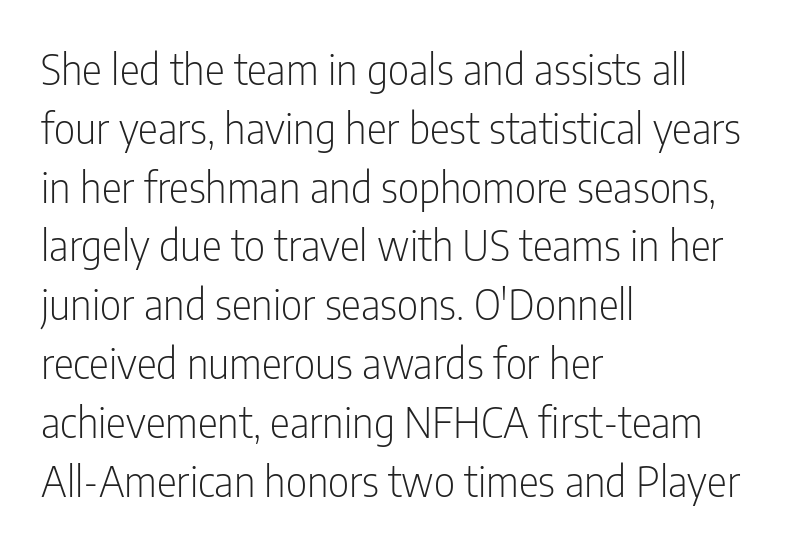
Q: Is the text bold? A: No.
Q: Is the text italic (slanted)? A: No, it is upright.
Q: Is the typeface a serif or a sans-serif typeface? A: Sans-serif.
Q: Is the text underlined? A: No.
Q: How is the paragraph aligned? A: Left-aligned.
Q: Is the spacing between letters normal or unusually wide? A: Normal.
Q: Is the spacing between lines tight, normal or loose? A: Normal.
Q: Width (condensed, normal, or wide)? A: Condensed.
Q: Stroke contrast? A: Low.
Q: x-height? A: Medium.
Q: Monospaced? A: No.
